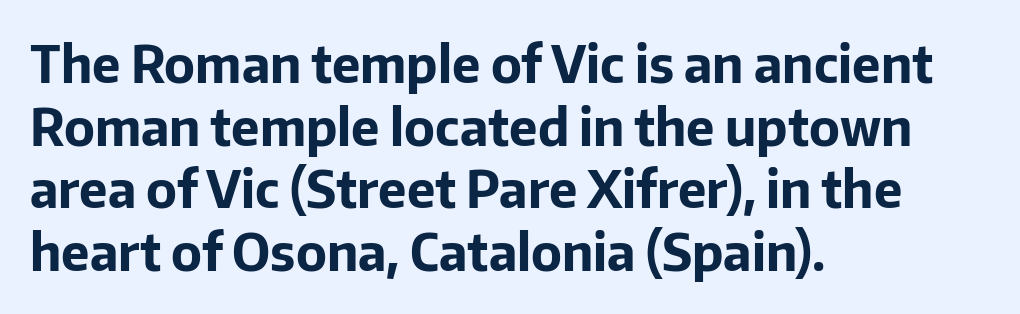
Summary of weight: heavy, a full bold. Check where the strokes stop: nothing finishes them off — pure sans. Letter spacing: default. Each line starts at the same left margin while the right side varies. Nope, not italic — everything's standing straight. These lines are rendered in a variable-pitch font.
